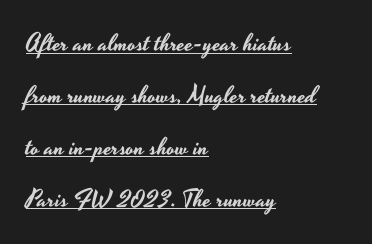
Q: Is the text italic (slanted)? A: Yes.
Q: Is the text underlined? A: Yes.
Q: How is the paragraph aligned? A: Left-aligned.
Q: Is the spacing between letters normal or unusually wide? A: Normal.
Q: Is the spacing between lines tight, normal or loose? A: Loose.
